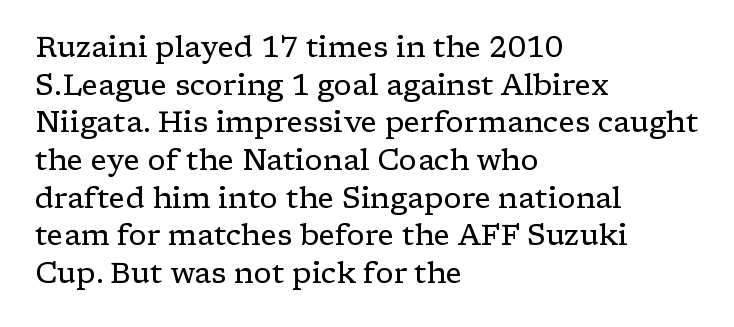
Q: Is the text bold? A: No.
Q: Is the text italic (slanted)? A: No, it is upright.
Q: Is the typeface a serif or a sans-serif typeface? A: Serif.
Q: Is the text underlined? A: No.
Q: How is the paragraph aligned? A: Left-aligned.
Q: Is the spacing between letters normal or unusually wide? A: Normal.
Q: Is the spacing between lines tight, normal or loose? A: Normal.
Q: Width (condensed, normal, or wide)? A: Wide.
Q: Stroke contrast? A: Low.
Q: x-height? A: Medium.
Q: Monospaced? A: No.
